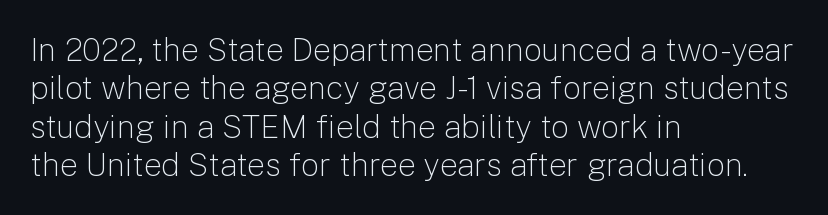
Proportional: the letters do not fall into vertical columns. The face used here is a sans, in the tradition of grotesques and geometrics. The letters stand straight up with perfectly vertical stems. No extra tracking has been applied to these lines. Nobody drew a line under any word here. This rendering uses left alignment, leaving the right contour irregular.
